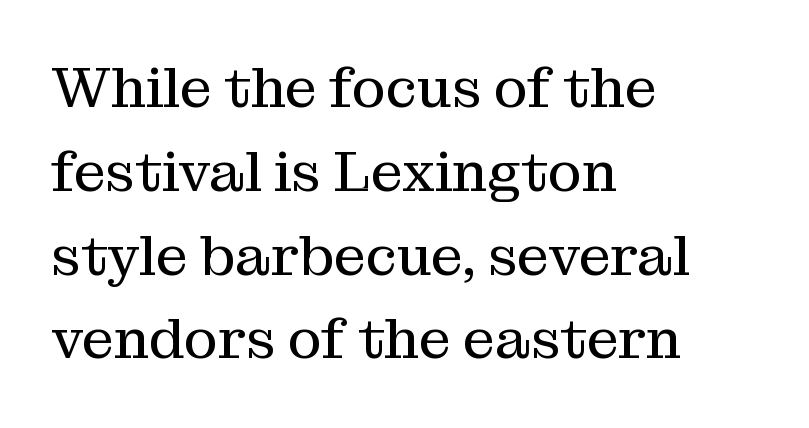
Reading down the column, the eye jumps a familiar distance to each next line. The rendering uses natural spacing where letterforms have individual widths. No italicization has been applied; the sample stays upright. The font is comparable to plain body text, perhaps lighter. Where is the straight margin? On the left.
